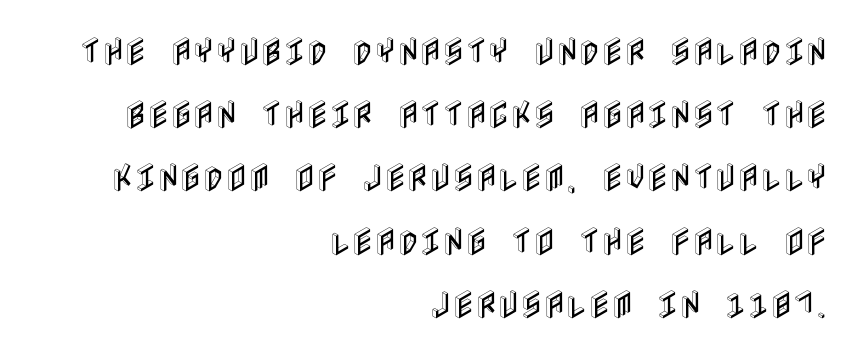
The image shows 31 px condensed type, upright; set right-aligned, loose line spacing (2.04x), normal letter spacing, not underlined; a large x-height.
